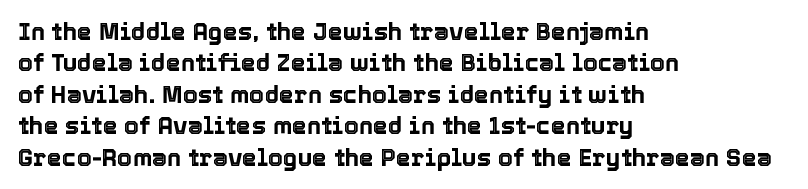
Here the glyphs are tracked normally, forming tight word shapes. Type without underlining. A roman cut, with each character standing at attention. A classic flush-left, rag-right setting is used for this passage.
